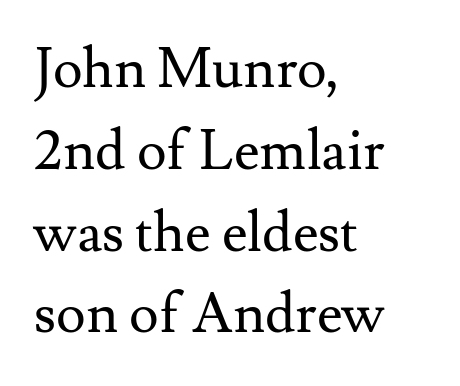
The strokes carry an ordinary text weight at most. Examine the stroke ends and you'll spot serifs. A roman cut, with each character standing at attention. The passage shown stacks its lines at a standard gap. The string is rendered with underlining switched off.
